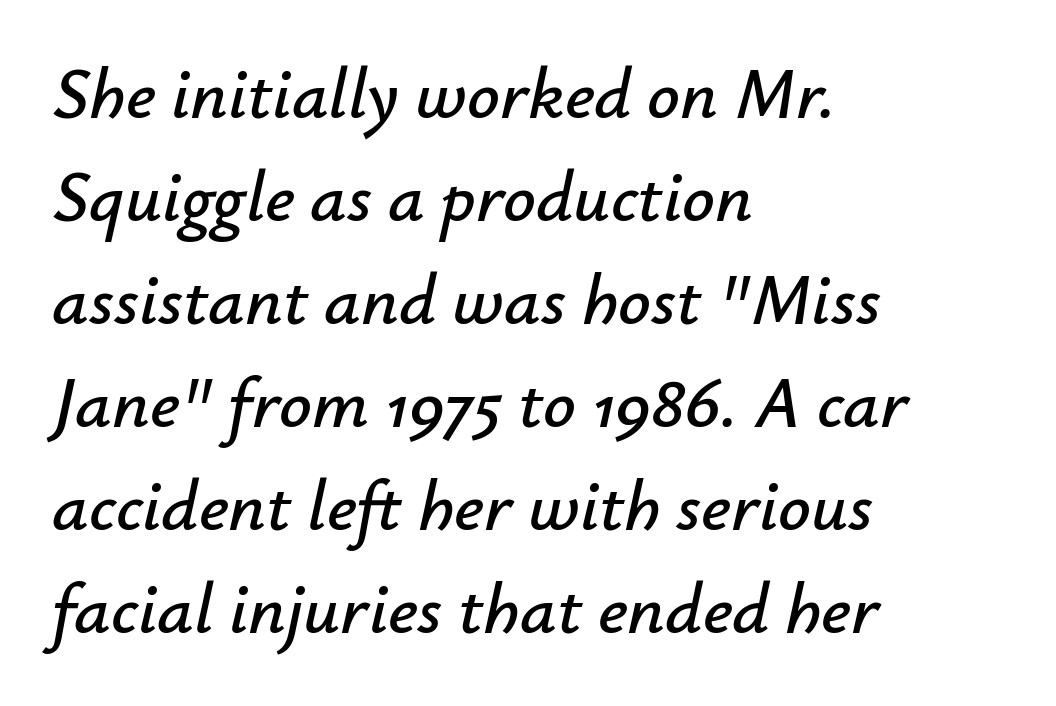
The image shows 72 px text type, italic (leaning right); set left-aligned, normal line spacing (1.43x), normal letter spacing, not underlined; low stroke contrast and a small x-height.
